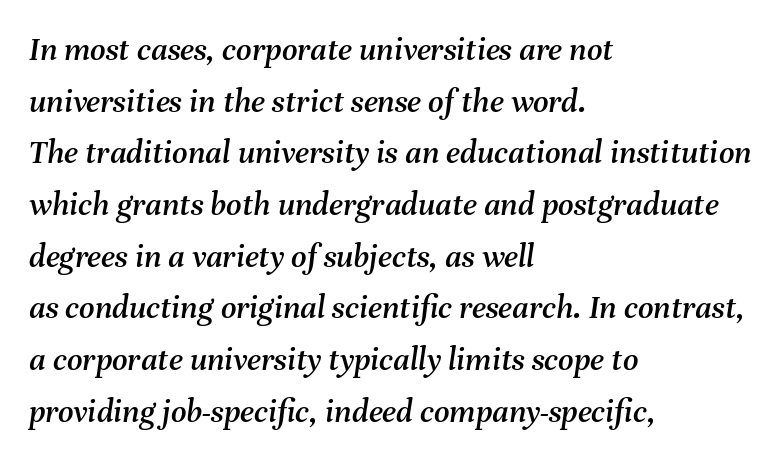
{"italic": "yes", "lean": "right", "slant_degrees": 8, "width": "normal", "stroke_contrast": "medium", "x_height": "medium", "monospaced": "no", "underline": "no", "align": "left", "line_spacing": "normal", "line_spacing_ratio": 1.52, "letter_spacing": "normal", "letter_spacing_em": 0.0, "glyph_px": 34}
